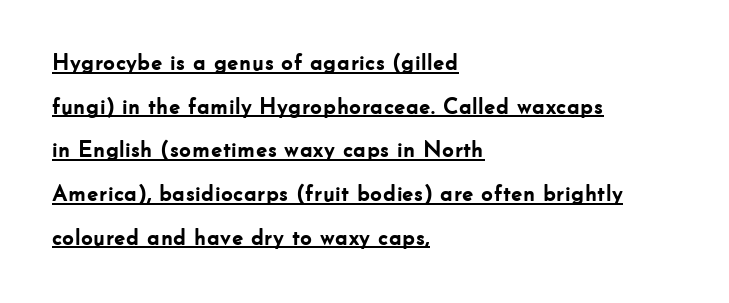
Q: Is the text bold? A: Yes.
Q: Is the text italic (slanted)? A: No, it is upright.
Q: Is the text underlined? A: Yes.
Q: How is the paragraph aligned? A: Left-aligned.
Q: Is the spacing between letters normal or unusually wide? A: Normal.
Q: Is the spacing between lines tight, normal or loose? A: Loose.
